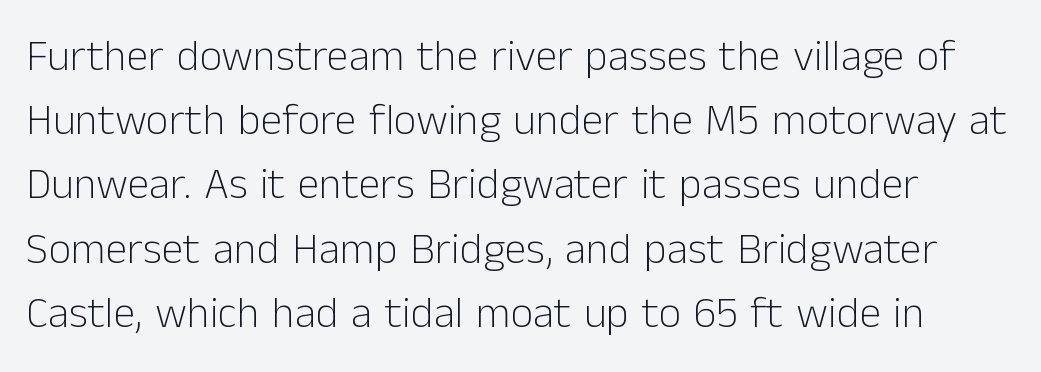
Q: Is the text bold? A: No.
Q: Is the text italic (slanted)? A: No, it is upright.
Q: Is the typeface a serif or a sans-serif typeface? A: Sans-serif.
Q: Is the text underlined? A: No.
Q: Is the spacing between letters normal or unusually wide? A: Normal.
Q: Is the spacing between lines tight, normal or loose? A: Normal.
Q: Width (condensed, normal, or wide)? A: Normal.
Q: Stroke contrast? A: Low.
Q: x-height? A: Medium.
Q: Monospaced? A: No.
